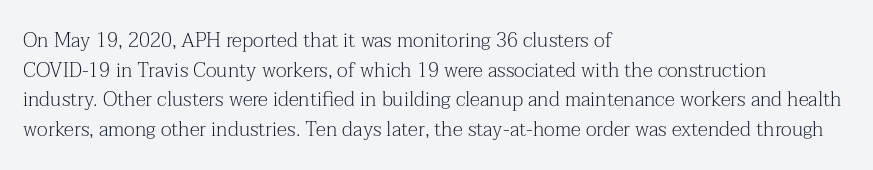
The image shows 20 px text type, upright; set left-aligned, normal line spacing (1.48x), normal letter spacing, not underlined.
